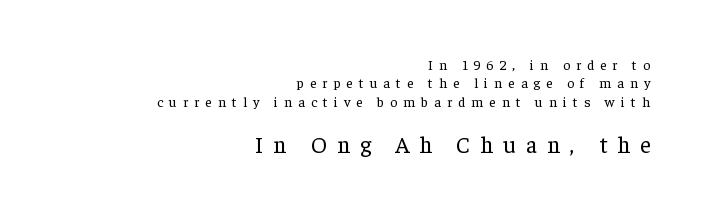
{"italic": "no", "bold": "no", "underline": "no", "align": "right", "line_spacing": "normal", "line_spacing_ratio": 1.32, "letter_spacing": "wide", "letter_spacing_em": 0.43, "larger_block": "second", "size_ratio": 1.64, "glyph_px": 23}
